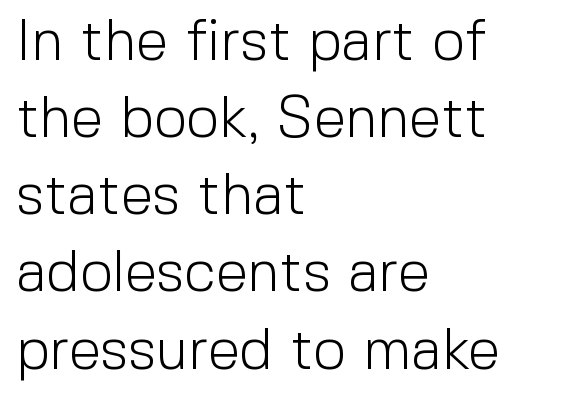
Q: Is the text bold? A: No.
Q: Is the text italic (slanted)? A: No, it is upright.
Q: Is the typeface a serif or a sans-serif typeface? A: Sans-serif.
Q: Is the text underlined? A: No.
Q: How is the paragraph aligned? A: Left-aligned.
Q: Is the spacing between letters normal or unusually wide? A: Normal.
Q: Is the spacing between lines tight, normal or loose? A: Normal.
Q: Width (condensed, normal, or wide)? A: Normal.
Q: x-height? A: Medium.
Q: Monospaced? A: No.
